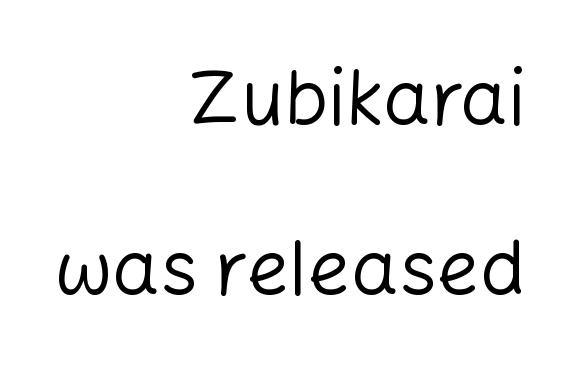
Q: Is the text bold? A: No.
Q: Is the text italic (slanted)? A: No, it is upright.
Q: Is the typeface a serif or a sans-serif typeface? A: Sans-serif.
Q: Is the text underlined? A: No.
Q: How is the paragraph aligned? A: Right-aligned.
Q: Is the spacing between letters normal or unusually wide? A: Normal.
Q: Is the spacing between lines tight, normal or loose? A: Loose.
Q: Width (condensed, normal, or wide)? A: Normal.
Q: Stroke contrast? A: Low.
Q: x-height? A: Medium.
Q: Monospaced? A: No.
